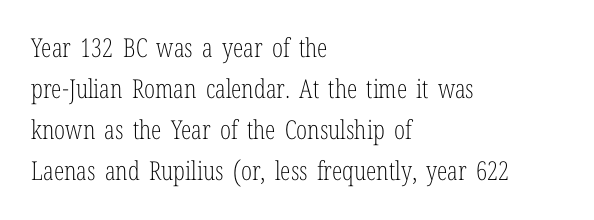
Q: Is the text bold? A: No.
Q: Is the text italic (slanted)? A: No, it is upright.
Q: Is the text underlined? A: No.
Q: How is the paragraph aligned? A: Left-aligned.
Q: Is the spacing between letters normal or unusually wide? A: Normal.
Q: Is the spacing between lines tight, normal or loose? A: Normal.
